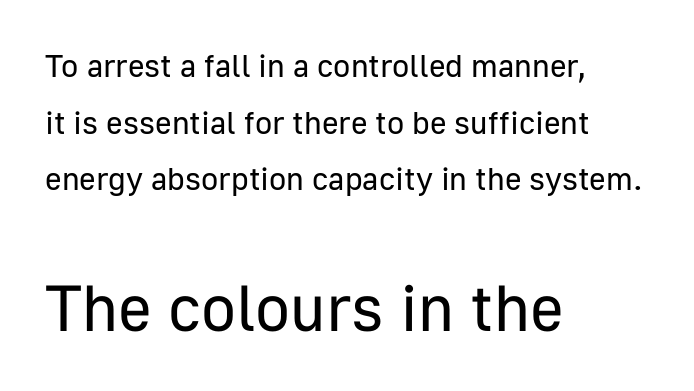
{"serif": "no", "italic": "no", "bold": "no", "weight": "regular", "width": "normal", "stroke_contrast": "low", "x_height": "medium", "monospaced": "no", "underline": "no", "align": "left", "line_spacing_ratio": 1.77, "letter_spacing": "normal", "letter_spacing_em": 0.0, "larger_block": "second", "size_ratio": 2.03, "glyph_px": 65}
